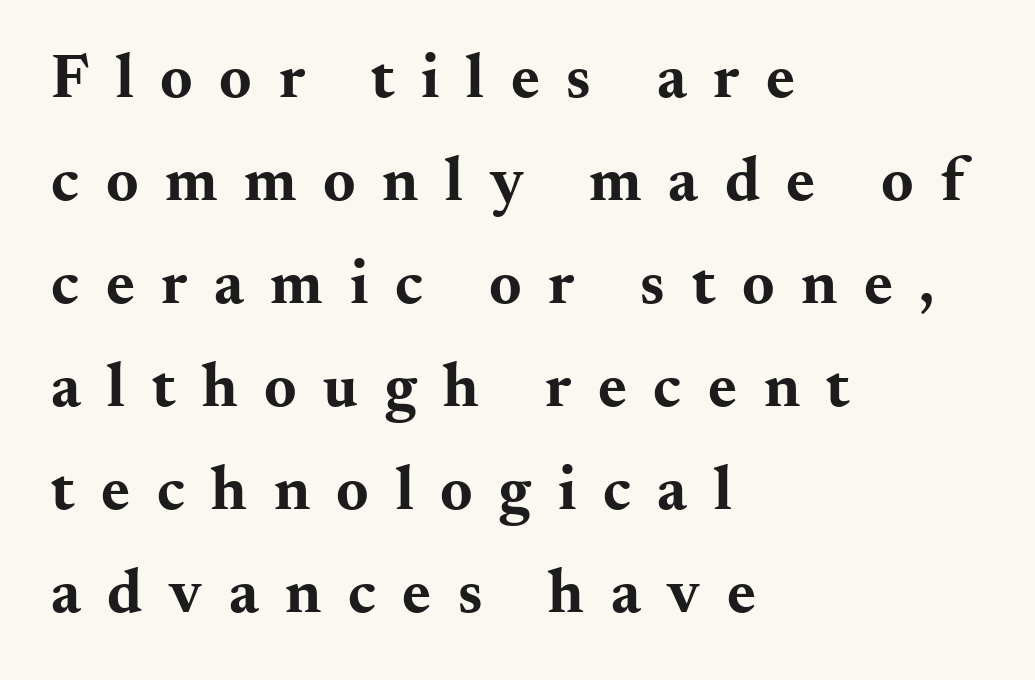
The image shows 62 px bold, wide serif type, upright; set left-aligned, normal line spacing (1.66x), unusually wide letter spacing (+0.43 em), not underlined; medium stroke contrast and a small x-height.
